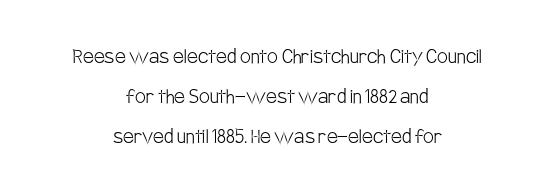
Q: Is the text bold? A: No.
Q: Is the text italic (slanted)? A: No, it is upright.
Q: Is the text underlined? A: No.
Q: How is the paragraph aligned? A: Centered.
Q: Is the spacing between letters normal or unusually wide? A: Normal.
Q: Is the spacing between lines tight, normal or loose? A: Normal.
